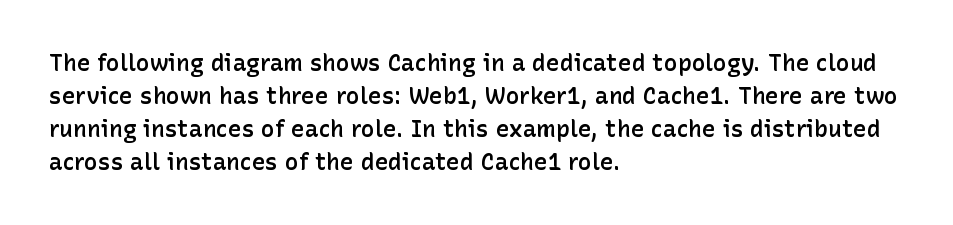
Q: Is the text bold? A: Semi-bold.
Q: Is the text italic (slanted)? A: No, it is upright.
Q: Is the text underlined? A: No.
Q: How is the paragraph aligned? A: Left-aligned.
Q: Is the spacing between letters normal or unusually wide? A: Normal.
Q: Is the spacing between lines tight, normal or loose? A: Normal.
